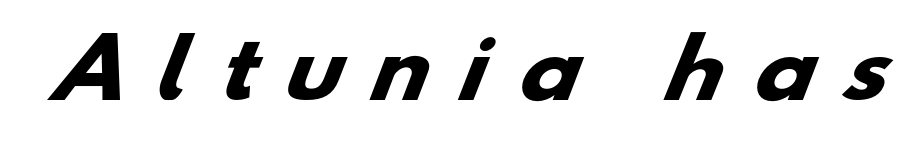
{"serif": "no", "bold": "yes", "weight": "heavy", "width": "wide", "stroke_contrast": "low", "x_height": "small", "monospaced": "no", "underline": "no", "letter_spacing": "wide", "letter_spacing_em": 0.4, "glyph_px": 79}
